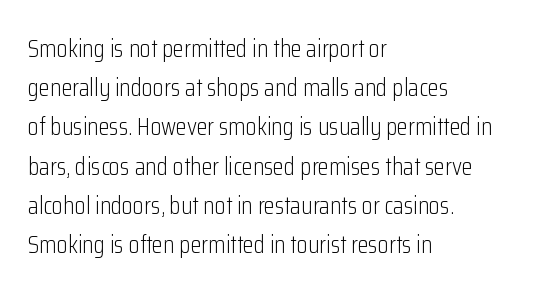
Q: Is the text bold? A: No.
Q: Is the text italic (slanted)? A: No, it is upright.
Q: Is the text underlined? A: No.
Q: How is the paragraph aligned? A: Left-aligned.
Q: Is the spacing between letters normal or unusually wide? A: Normal.
Q: Is the spacing between lines tight, normal or loose? A: Normal.
